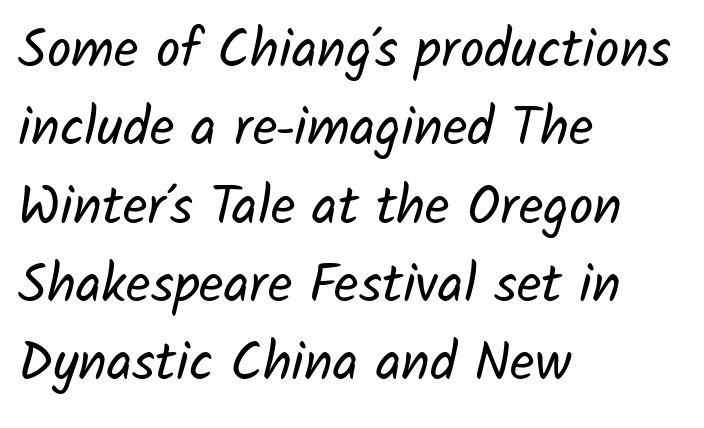
Q: Is the text bold? A: No.
Q: Is the typeface a serif or a sans-serif typeface? A: Sans-serif.
Q: Is the text underlined? A: No.
Q: How is the paragraph aligned? A: Left-aligned.
Q: Is the spacing between letters normal or unusually wide? A: Normal.
Q: Is the spacing between lines tight, normal or loose? A: Normal.
Q: Width (condensed, normal, or wide)? A: Normal.
Q: Stroke contrast? A: Low.
Q: x-height? A: Medium.
Q: Monospaced? A: No.
